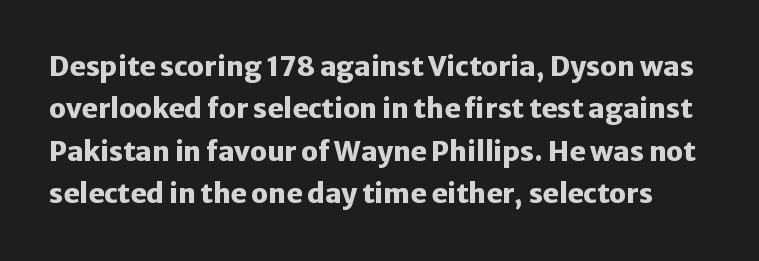
Each row of text sits above clean, open space. This block has exactly the height ordinary leading produces. Typographic density is high because the face is bold. The face used here is rendered with its standard letterfit. Unlike italic type, these characters show no tilt at all.
